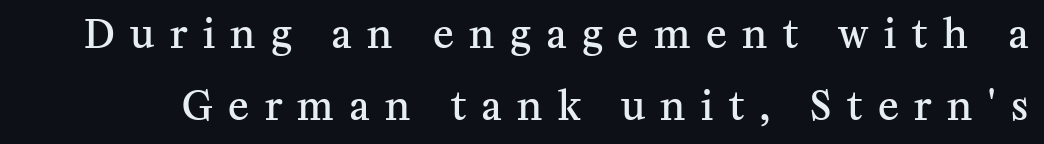
The image shows 39 px semibold serif type, upright; set line spacing 1.84x, unusually wide letter spacing (+0.4 em), not underlined; medium stroke contrast and a medium x-height.
